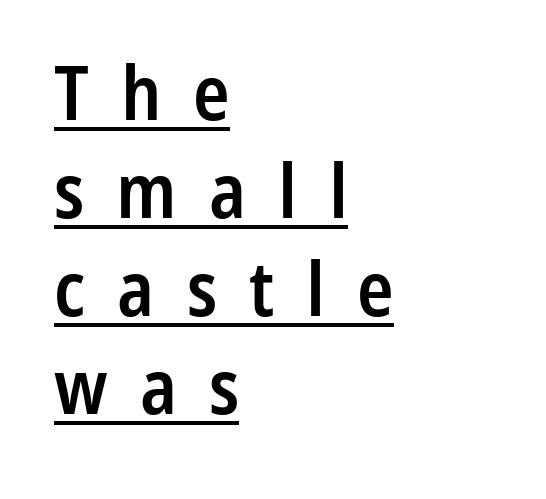
The image shows 76 px semibold, condensed sans-serif type, upright; set left-aligned, normal line spacing (1.29x), unusually wide letter spacing (+0.42 em), underlined; low stroke contrast and a medium x-height.
